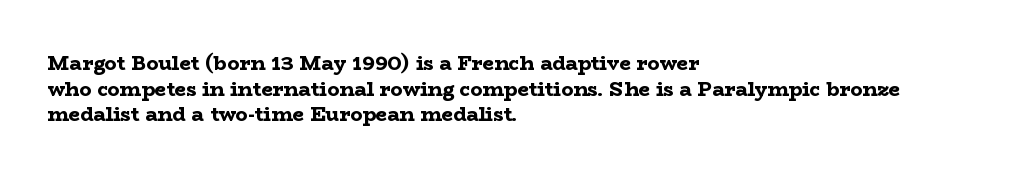
The letters stand straight up with perfectly vertical stems. The space directly below the letters is spotless. Letter spacing: default. Bold? Absolutely — the strokes are thick and heavy. The leading is moderate, giving the passage an even texture. The lines in this sample share a left origin and differ only in where they stop.
